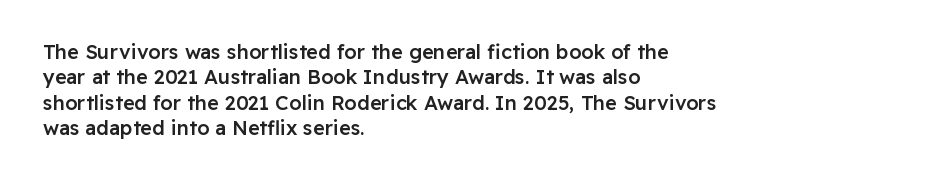
Do the letters lean? They stand straight. The string is rendered with underlining switched off. Look at the tracking — it's just the regular setting, nothing added. The passage shown is semibold, sitting just below true bold.
